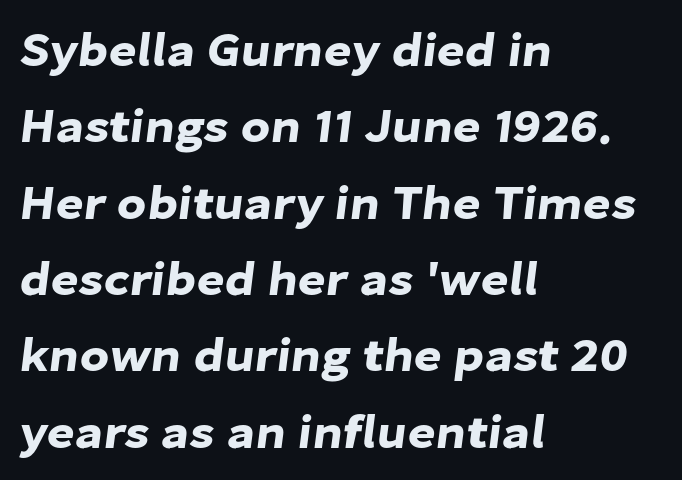
Students, observe: this is what conventionally led text looks like. Think of a printed novel: that variable character pitch is what you see here. Caption: multi-line text, flush left, ragged right. The passage shown is not underscored anywhere. There is no visible air inserted between adjacent glyphs. Look at the bottom of the vertical strokes: they stop flat, with no serifs.
